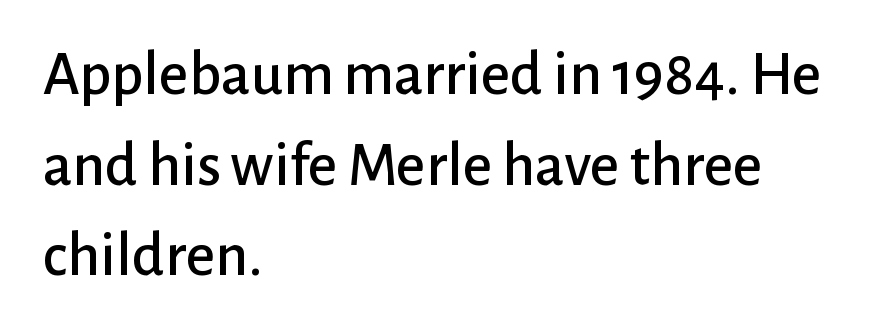
Q: Is the text italic (slanted)? A: No, it is upright.
Q: Is the typeface a serif or a sans-serif typeface? A: Sans-serif.
Q: Is the text underlined? A: No.
Q: How is the paragraph aligned? A: Left-aligned.
Q: Is the spacing between letters normal or unusually wide? A: Normal.
Q: Is the spacing between lines tight, normal or loose? A: Normal.
Q: Width (condensed, normal, or wide)? A: Normal.
Q: Stroke contrast? A: Low.
Q: x-height? A: Medium.
Q: Monospaced? A: No.
